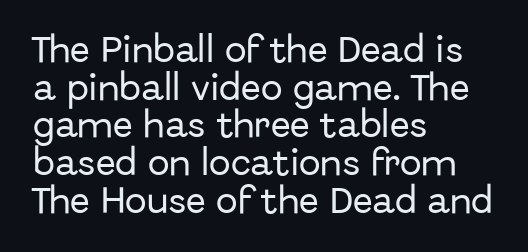
Q: Is the text italic (slanted)? A: No, it is upright.
Q: Is the typeface a serif or a sans-serif typeface? A: Sans-serif.
Q: Is the text underlined? A: No.
Q: How is the paragraph aligned? A: Left-aligned.
Q: Is the spacing between letters normal or unusually wide? A: Normal.
Q: Is the spacing between lines tight, normal or loose? A: Normal.
Q: Width (condensed, normal, or wide)? A: Normal.
Q: Stroke contrast? A: Low.
Q: x-height? A: Medium.
Q: Monospaced? A: No.
